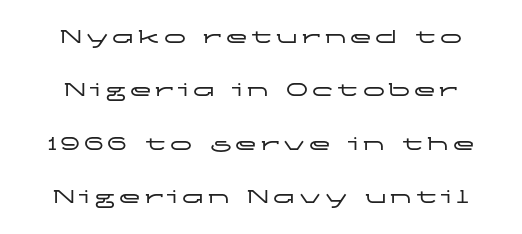
{"italic": "no", "underline": "no", "line_spacing": "loose", "line_spacing_ratio": 2.43, "glyph_px": 22}
